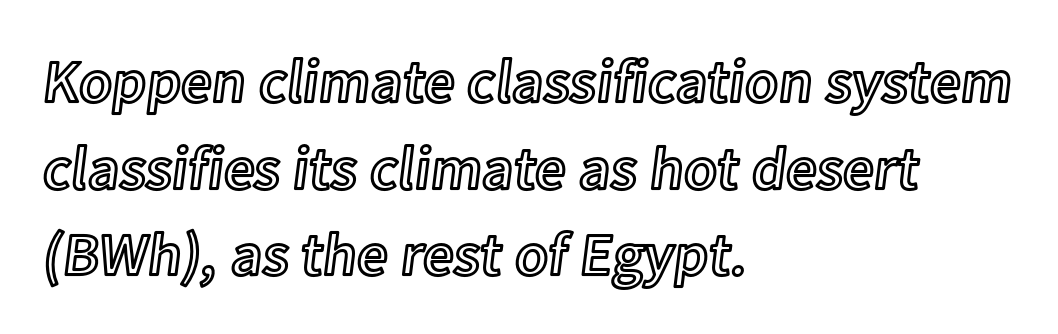
You could not count columns in this text — the font is proportionally spaced. The specimen omits any rule beneath the text block's lines. A typesetter would call this zero additional tracking.
